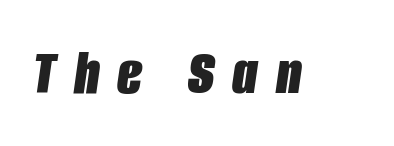
Notice how the stems are inclined rather than vertical — that's the hallmark of italics. Glance below the letters and you will spot only blank space. The tracking reads as deliberately expanded to a designer's eye. Think of a printed novel: that variable character pitch is what you see here. The rendering uses a bold face; every stroke is thick and dark.
